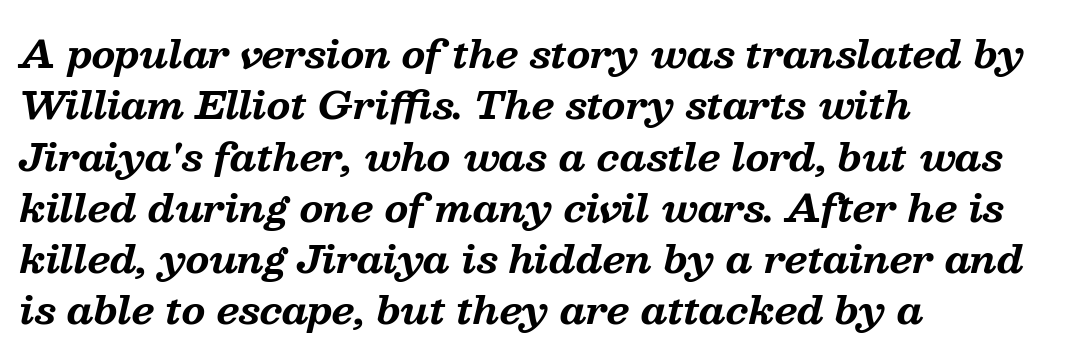
The image shows 38 px bold serif type, italic (leaning right); set left-aligned, normal line spacing (1.35x), normal letter spacing, not underlined; medium stroke contrast and a medium x-height.
